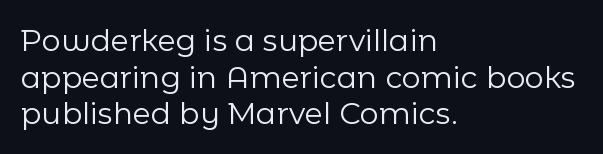
It's the straight-up-and-down kind of type. Heaviness? Minimal to ordinary, like unemphasized prose. Left-aligned paragraph, ragged on the right. How are the letters spaced? Ordinarily, with no added tracking. Character widths vary here, with narrow letters taking less room than wide ones. In terms of letterform style, serifs are entirely absent.
